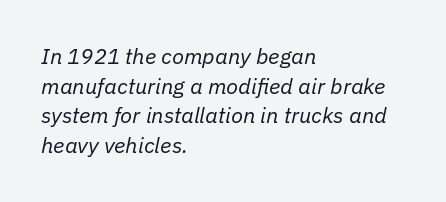
The image shows 22 px text type, italic (leaning right); set left-aligned, normal line spacing (1.35x), normal letter spacing, not underlined.
